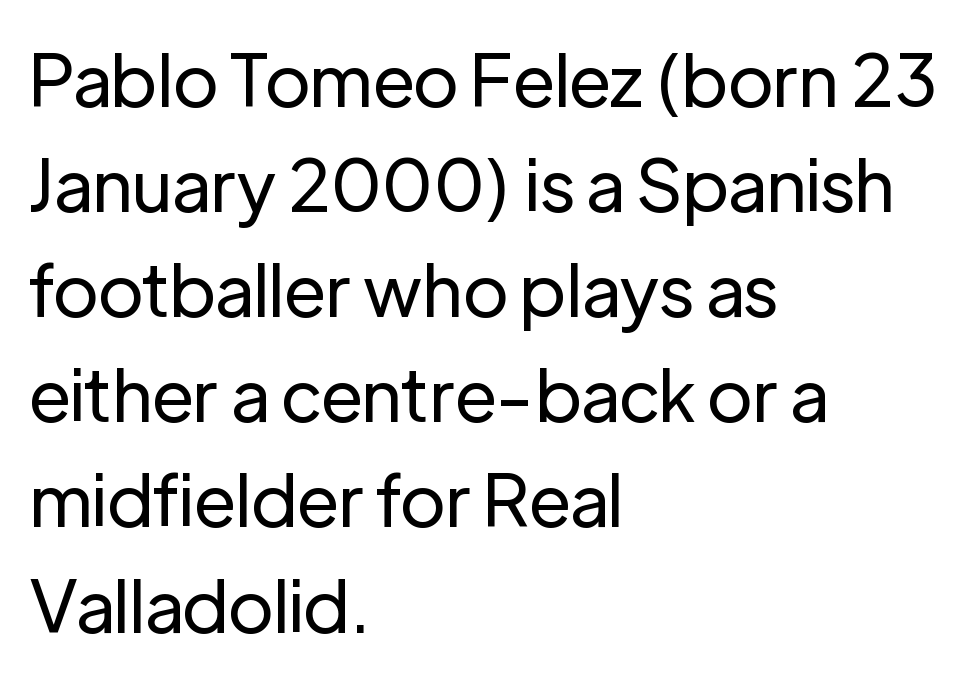
The image shows 72 px regular-weight sans-serif type, upright; set left-aligned, normal line spacing (1.46x), normal letter spacing, not underlined; low stroke contrast and a medium x-height.
